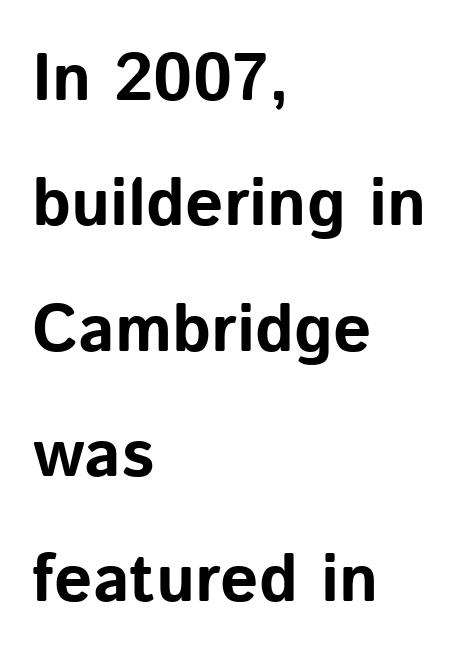
Q: Is the text bold? A: Yes.
Q: Is the text italic (slanted)? A: No, it is upright.
Q: Is the typeface a serif or a sans-serif typeface? A: Sans-serif.
Q: Is the text underlined? A: No.
Q: How is the paragraph aligned? A: Left-aligned.
Q: Is the spacing between letters normal or unusually wide? A: Normal.
Q: Width (condensed, normal, or wide)? A: Normal.
Q: Stroke contrast? A: Low.
Q: x-height? A: Medium.
Q: Monospaced? A: No.
